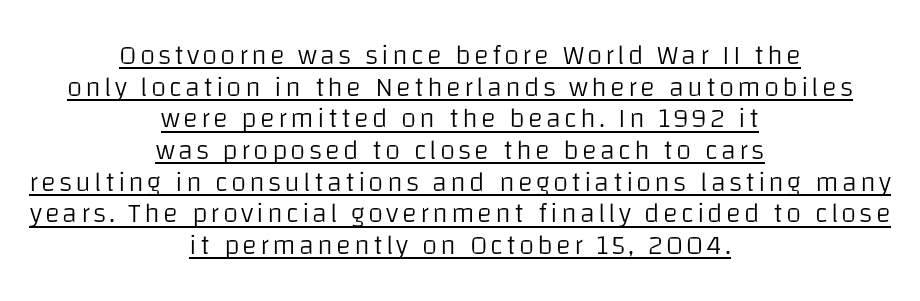
No letter is thick-stroked: the sample isn't bold. Short and long lines alike share a common midpoint. Underline: present. Nope, not italic — everything's standing straight. Varying glyph widths throughout — classic text-font behaviour.
